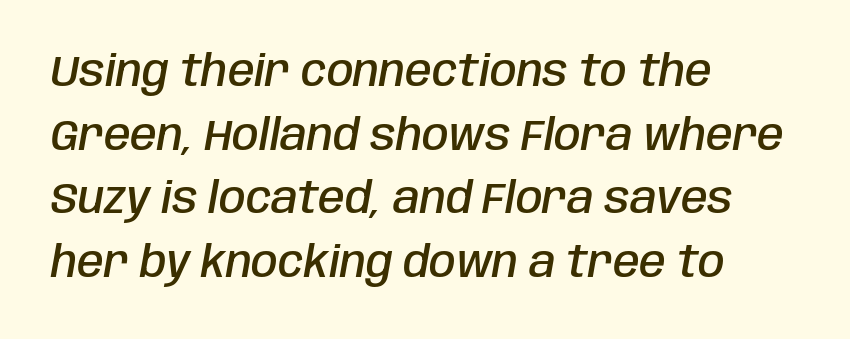
The face used here is a semibold: visibly heavier than regular, lighter than bold. Line starts are locked; line ends wander. If you measured baseline to baseline, you'd find a middling distance. These lines were composed using italics. Proportional: the letters do not fall into vertical columns. A clean baseline with only descenders dipping below it.
